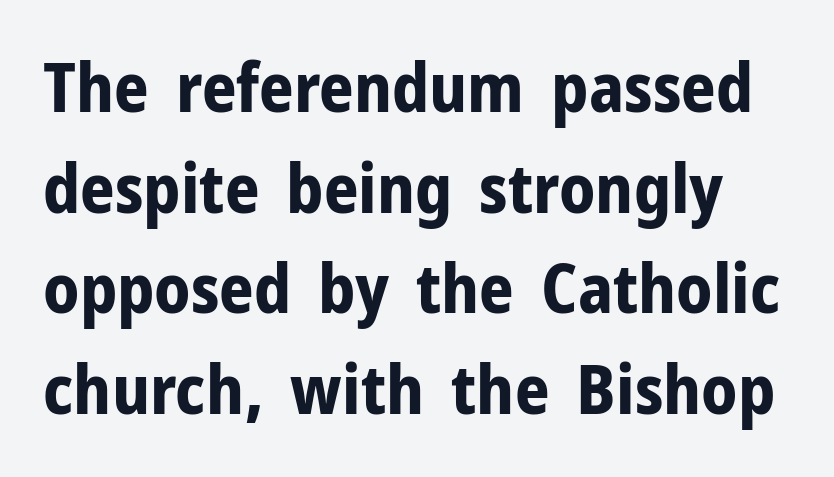
The image shows 68 px bold sans-serif type, upright; set normal line spacing (1.48x), normal letter spacing, not underlined; low stroke contrast and a medium x-height.
